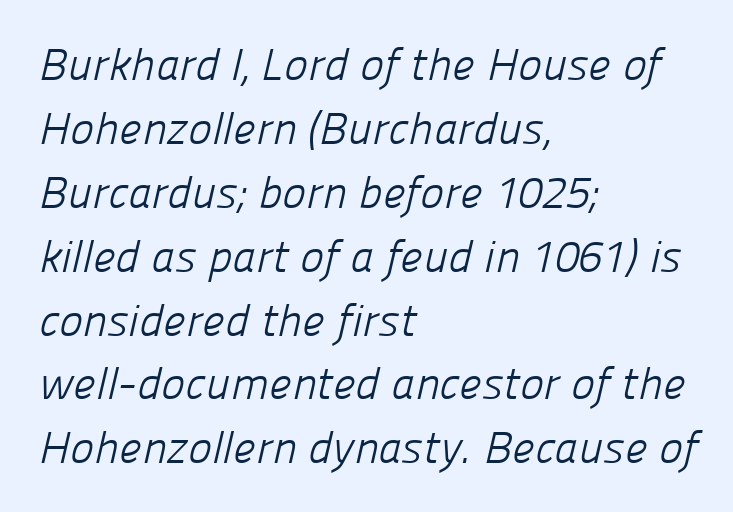
The image shows 45 px light sans-serif type; set left-aligned, normal line spacing (1.42x), normal letter spacing, not underlined; low stroke contrast and a medium x-height.
